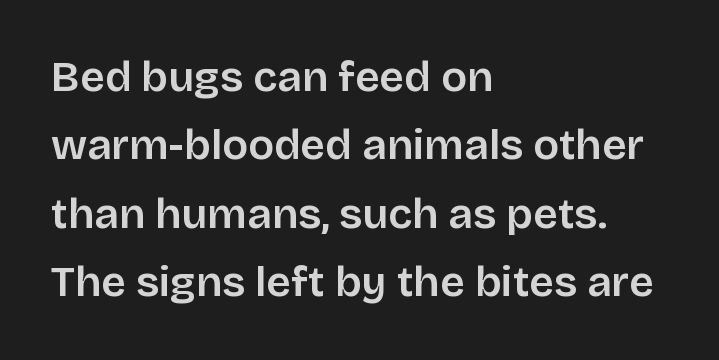
{"serif": "no", "italic": "no", "width": "normal", "stroke_contrast": "low", "x_height": "large", "monospaced": "no", "underline": "no", "align": "left", "line_spacing": "normal", "line_spacing_ratio": 1.59, "letter_spacing": "normal", "letter_spacing_em": 0.0, "glyph_px": 43}
